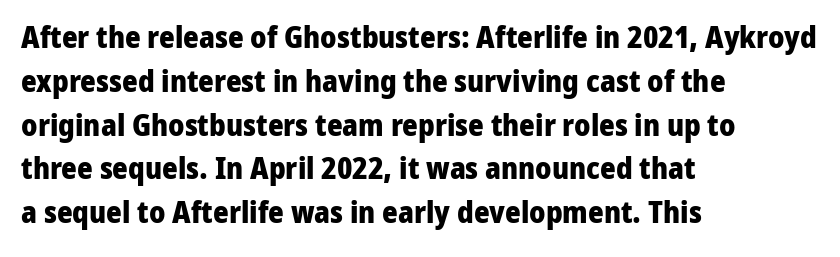
{"serif": "no", "italic": "no", "bold": "yes", "weight": "heavy", "width": "normal", "stroke_contrast": "low", "x_height": "medium", "monospaced": "no", "underline": "no", "align": "left", "line_spacing": "normal", "line_spacing_ratio": 1.46, "letter_spacing": "normal", "letter_spacing_em": 0.0, "glyph_px": 30}
